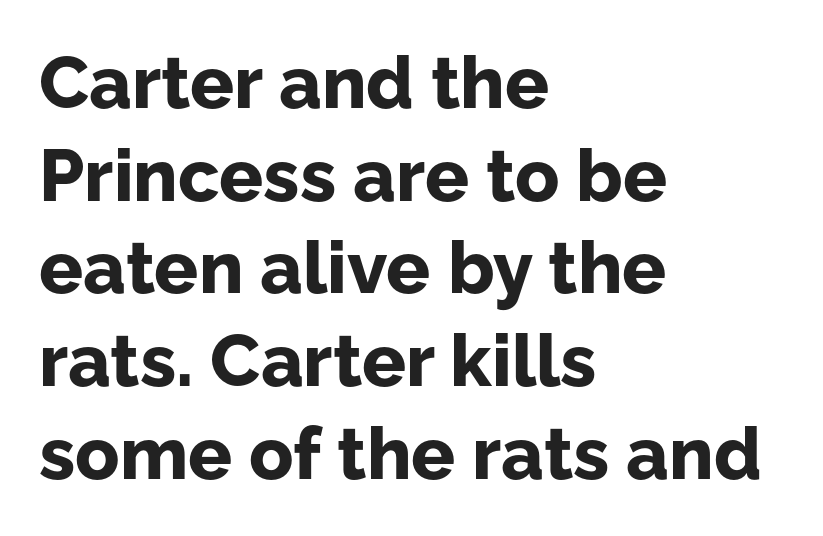
Typographic density is high because the face is bold. Baseline-to-baseline distance is the conventional proportion of letter height. This sample has the flowing, uneven cadence of proportional lettering. Compared with typical body copy, the letter spacing here is the same. The type sits square on the baseline with zero lean.
